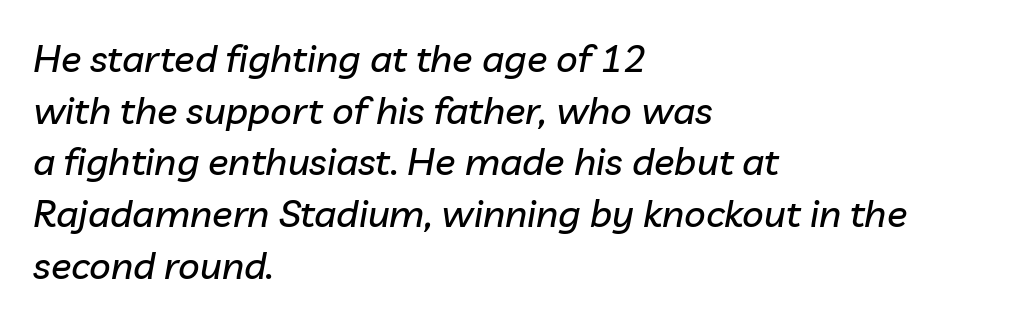
The image shows 38 px text type, italic (leaning right); set left-aligned, normal line spacing (1.36x), normal letter spacing, not underlined; low stroke contrast and a medium x-height.
